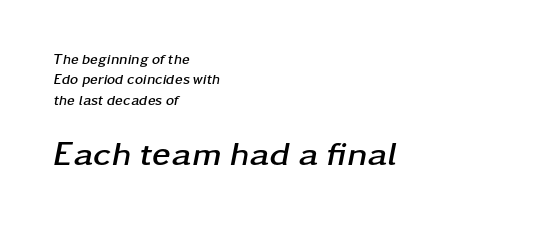
The image shows 34 px semibold, wide type, italic (leaning right); set left-aligned, normal line spacing (1.45x), normal letter spacing, not underlined; the second (bottom) block is 2.43x larger; low stroke contrast and a medium x-height.
